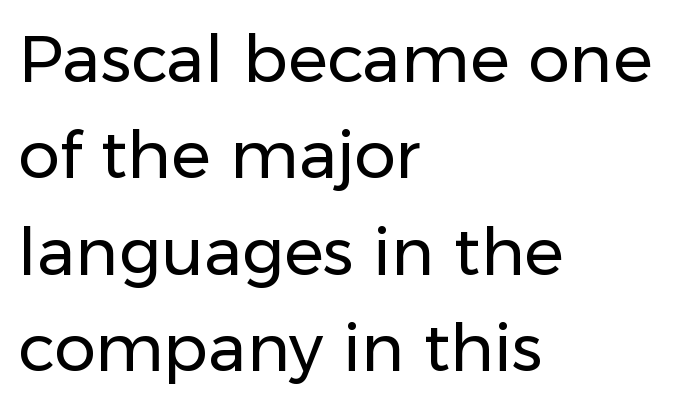
The image shows 66 px regular-weight sans-serif type, upright; set left-aligned, normal line spacing (1.46x), normal letter spacing, not underlined; low stroke contrast and a medium x-height.
